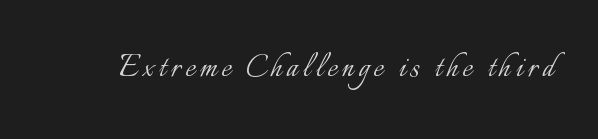
The image shows 38 px light type; set not underlined; low stroke contrast and a small x-height.
